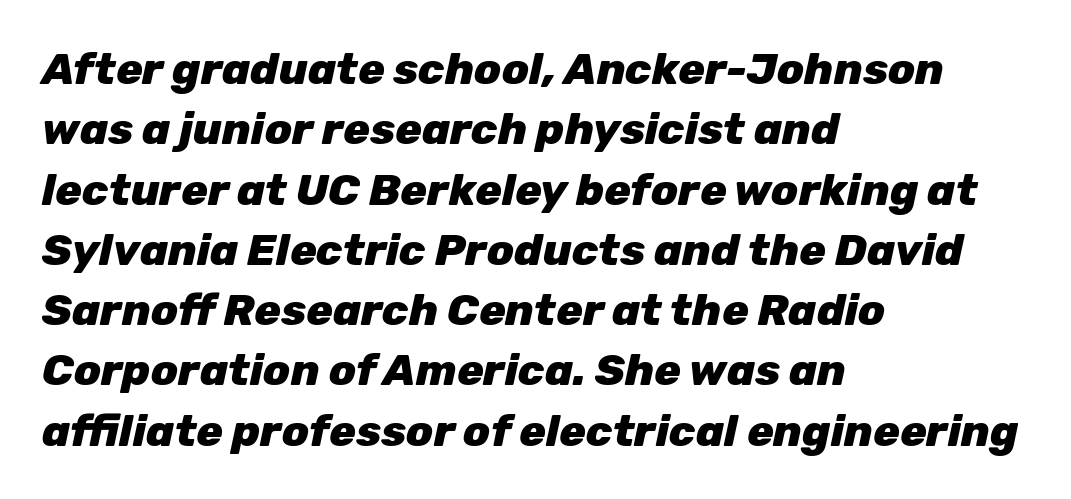
Q: Is the text bold? A: Yes.
Q: Is the text italic (slanted)? A: Yes, it leans right by about 12 degrees.
Q: Is the text underlined? A: No.
Q: How is the paragraph aligned? A: Left-aligned.
Q: Is the spacing between letters normal or unusually wide? A: Normal.
Q: Is the spacing between lines tight, normal or loose? A: Normal.
Q: Width (condensed, normal, or wide)? A: Normal.
Q: Stroke contrast? A: Low.
Q: x-height? A: Medium.
Q: Monospaced? A: No.
